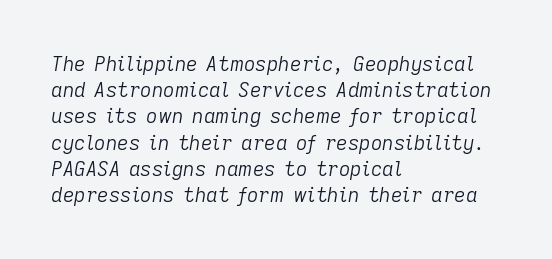
Q: Is the text bold? A: No.
Q: Is the text italic (slanted)? A: Yes, it leans right by about 9 degrees.
Q: Is the text underlined? A: No.
Q: How is the paragraph aligned? A: Left-aligned.
Q: Is the spacing between letters normal or unusually wide? A: Normal.
Q: Is the spacing between lines tight, normal or loose? A: Normal.
